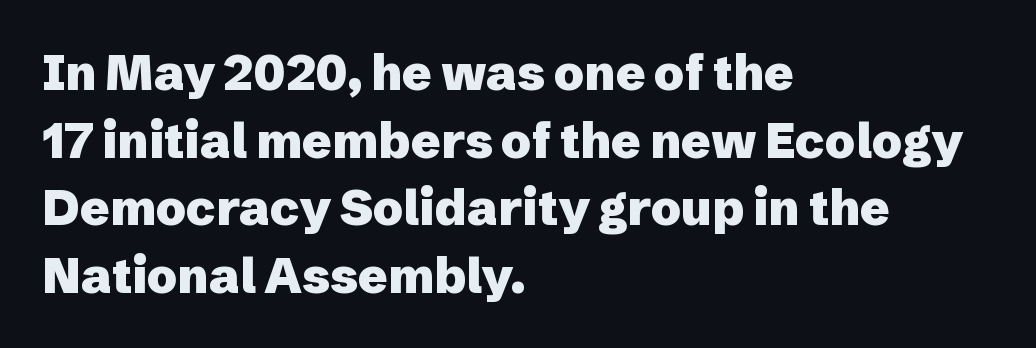
The image shows 49 px heavy sans-serif type, upright; set left-aligned, normal line spacing (1.38x), normal letter spacing, not underlined; low stroke contrast and a medium x-height.
